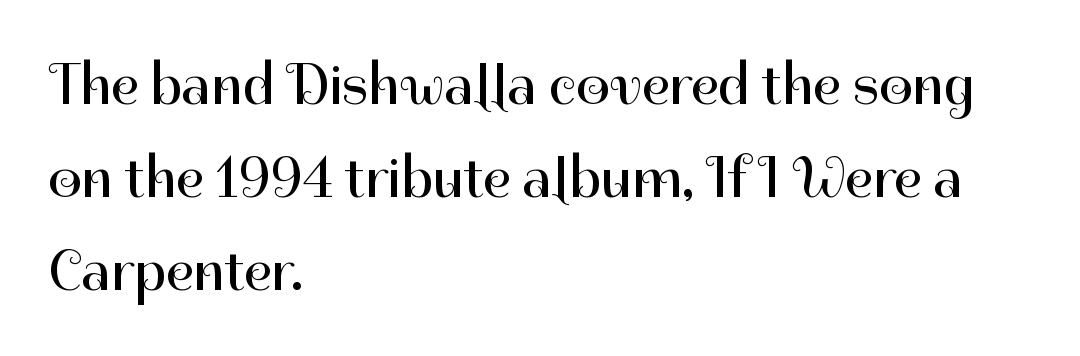
The image shows 59 px regular-weight sans-serif type, upright; set left-aligned, normal line spacing (1.58x), normal letter spacing, not underlined; high stroke contrast and a medium x-height.
